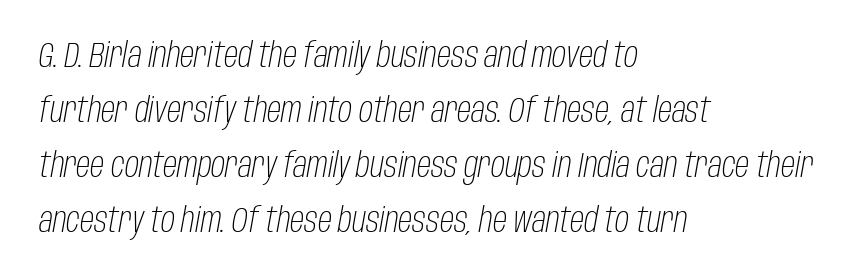
Do the characters align in a grid? No, the font is proportional. This is not heavy type; no bold has been used. Style check: oblique. Each new line begins a customary step beneath the previous one. Standard letterfit; no display-style spreading of the glyphs. Quick note: underline off.
